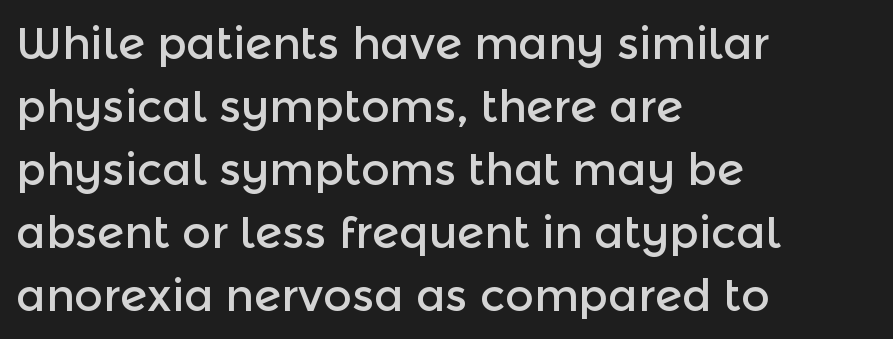
{"serif": "no", "italic": "no", "width": "normal", "x_height": "medium", "monospaced": "no", "underline": "no", "align": "left", "line_spacing": "normal", "line_spacing_ratio": 1.43, "letter_spacing": "normal", "letter_spacing_em": 0.0, "glyph_px": 44}
